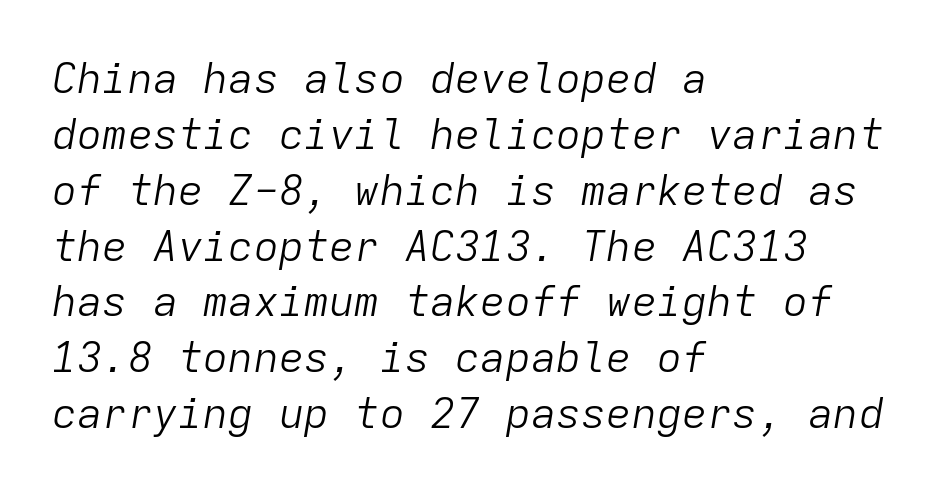
These glyphs show unthickened strokes, regular width or finer. Every row of glyphs begins at an identical x-position on the left. These lines are rendered in a fixed-pitch font. A typesetter would call this zero additional tracking. This sample uses an oblique cut, with every glyph tilted off the vertical. Clear beneath every line of the passage.
